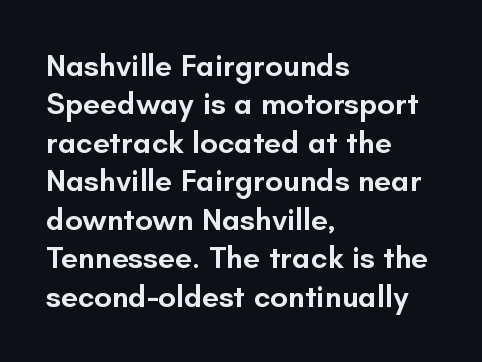
The strip under each line holds only bare page. The compositor pushed each line to the left boundary. Regarding serifs, this sample does without them. Do the characters align in a grid? No, the font is proportional.
